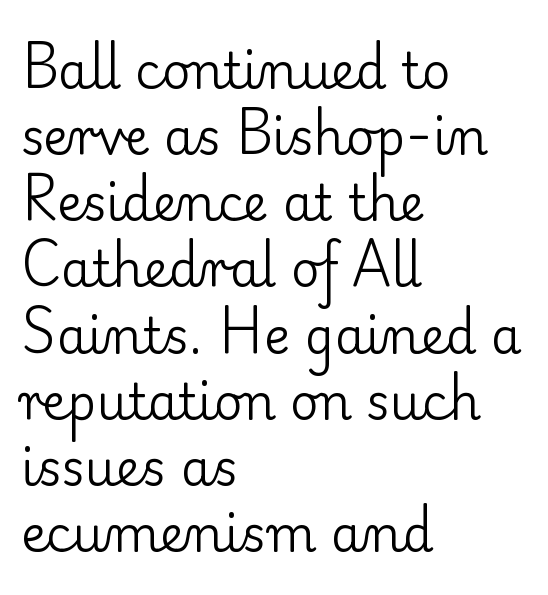
{"serif": "yes", "italic": "no", "bold": "no", "weight": "regular", "width": "normal", "stroke_contrast": "low", "x_height": "small", "monospaced": "no", "underline": "no", "align": "left", "line_spacing": "normal", "line_spacing_ratio": 1.35, "letter_spacing": "normal", "letter_spacing_em": 0.0, "glyph_px": 49}
